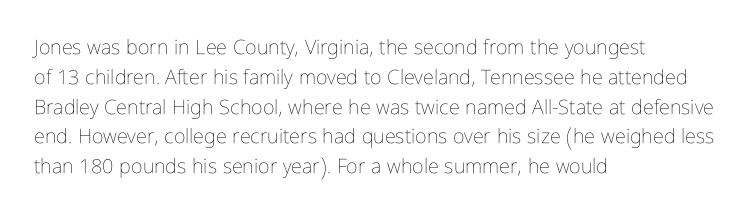
{"italic": "no", "bold": "no", "underline": "no", "align": "left", "line_spacing": "normal", "line_spacing_ratio": 1.49, "letter_spacing": "normal", "letter_spacing_em": 0.0, "glyph_px": 20}
